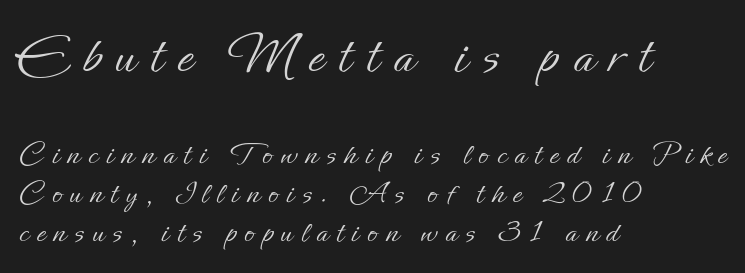
Q: Is the text bold? A: No.
Q: Is the text italic (slanted)? A: Yes.
Q: Is the text underlined? A: No.
Q: How is the paragraph aligned? A: Left-aligned.
Q: Is the spacing between letters normal or unusually wide? A: Unusually wide.
Q: Which block of text is set in a larger size, the first (top) or the second (bottom)? A: The first (top) one.
Q: Width (condensed, normal, or wide)? A: Normal.
Q: Stroke contrast? A: Low.
Q: x-height? A: Small.
Q: Monospaced? A: No.
